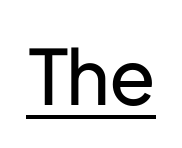
{"serif": "no", "italic": "no", "bold": "no", "weight": "regular", "width": "normal", "stroke_contrast": "low", "x_height": "medium", "monospaced": "no", "underline": "yes", "letter_spacing": "normal", "letter_spacing_em": 0.0, "glyph_px": 76}
